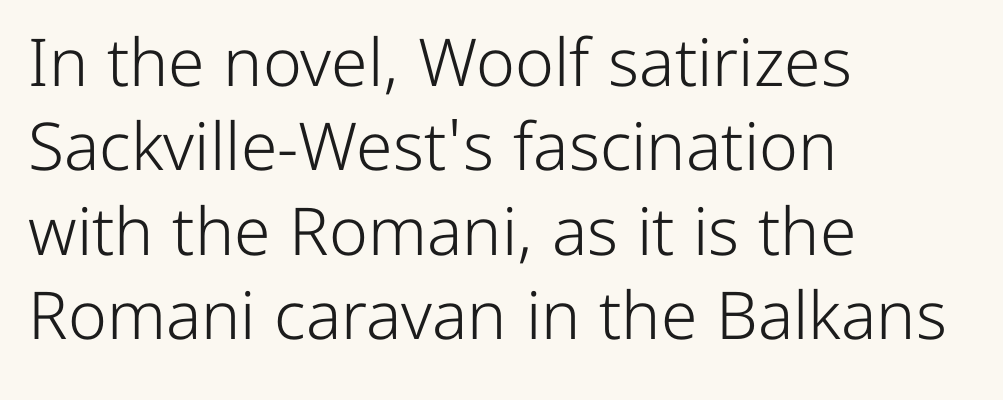
{"serif": "no", "italic": "no", "bold": "no", "weight": "light", "width": "normal", "stroke_contrast": "low", "x_height": "medium", "monospaced": "no", "underline": "no", "align": "left", "line_spacing": "normal", "line_spacing_ratio": 1.28, "letter_spacing": "normal", "letter_spacing_em": 0.0, "glyph_px": 66}
